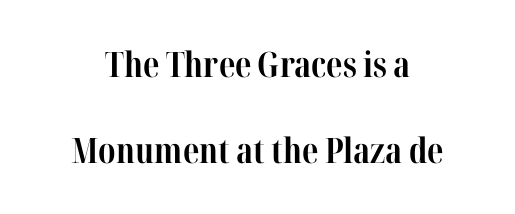
{"serif": "yes", "italic": "no", "bold": "yes", "weight": "bold", "width": "condensed", "stroke_contrast": "high", "x_height": "medium", "monospaced": "no", "underline": "no", "line_spacing": "loose", "line_spacing_ratio": 2.47, "letter_spacing": "normal", "letter_spacing_em": 0.0, "glyph_px": 35}
